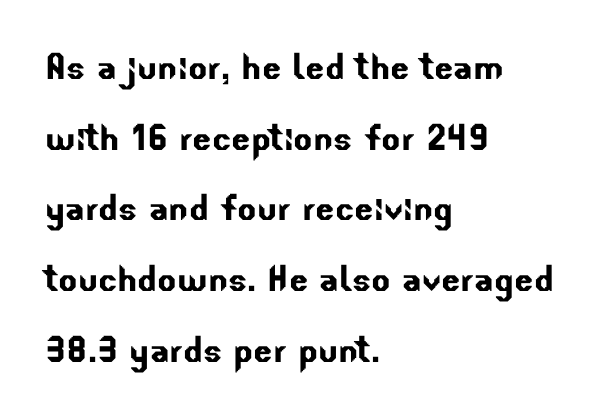
{"serif": "no", "width": "normal", "stroke_contrast": "low", "x_height": "small", "monospaced": "no", "underline": "no", "align": "left", "line_spacing": "normal", "line_spacing_ratio": 1.57, "letter_spacing": "normal", "letter_spacing_em": 0.0, "glyph_px": 45}
